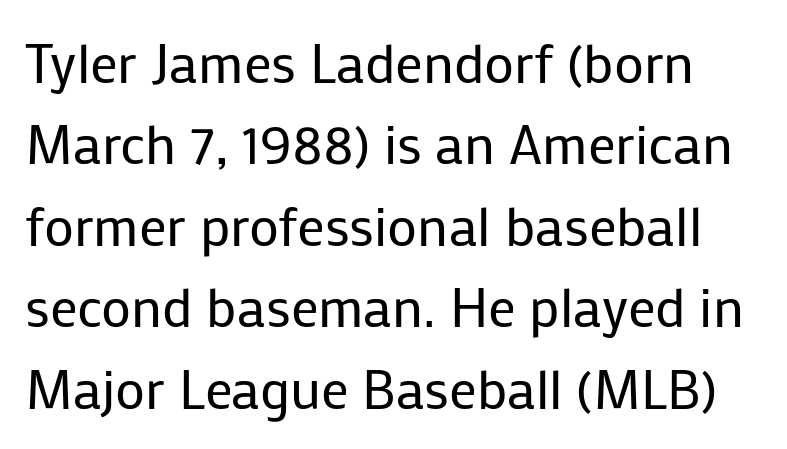
{"serif": "no", "italic": "no", "bold": "no", "weight": "regular", "width": "normal", "stroke_contrast": "low", "x_height": "medium", "monospaced": "no", "underline": "no", "line_spacing": "normal", "line_spacing_ratio": 1.48, "letter_spacing": "normal", "letter_spacing_em": 0.0, "glyph_px": 55}
